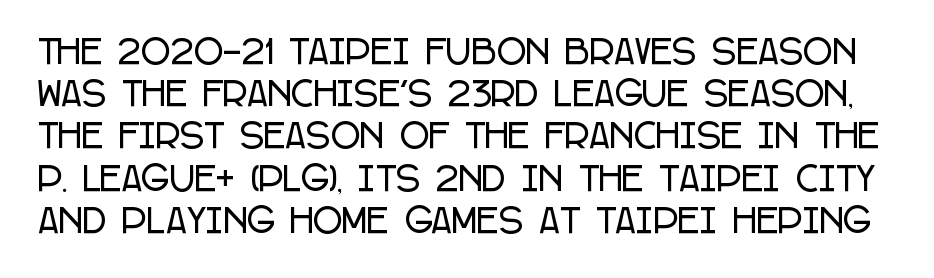
Quick note: interline space is typical. You can tell it's not italic because the verticals are truly vertical. No feet cap the strokes, marking this as sans-serif type. Compared with typical body copy, the letter spacing here is the same. Looks like regular typesetting: each glyph gets only the width it needs.
